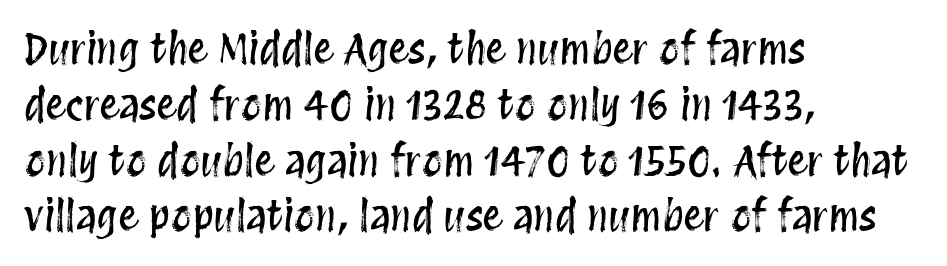
The image shows 41 px condensed type, upright; set left-aligned, normal line spacing (1.36x), normal letter spacing, not underlined; medium stroke contrast and a large x-height.
